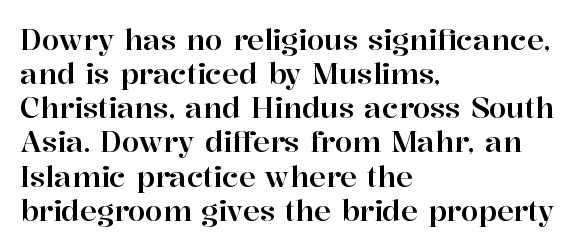
The text block is weighted toward the left margin, trailing off unevenly rightward. The font's upright variant was chosen for this text. Looks like regular typesetting: each glyph gets only the width it needs. Type without underlining. To sum up the face: it has serifs.
